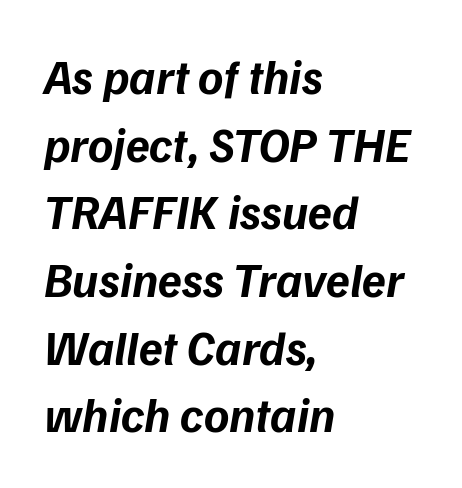
Q: Is the text bold? A: Yes.
Q: Is the typeface a serif or a sans-serif typeface? A: Sans-serif.
Q: Is the text underlined? A: No.
Q: How is the paragraph aligned? A: Left-aligned.
Q: Is the spacing between letters normal or unusually wide? A: Normal.
Q: Is the spacing between lines tight, normal or loose? A: Normal.
Q: Width (condensed, normal, or wide)? A: Normal.
Q: Stroke contrast? A: Low.
Q: x-height? A: Medium.
Q: Monospaced? A: No.
